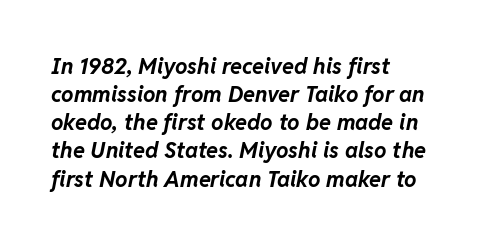
Q: Is the text bold? A: Yes.
Q: Is the text italic (slanted)? A: Yes, it leans right by about 11 degrees.
Q: Is the text underlined? A: No.
Q: How is the paragraph aligned? A: Left-aligned.
Q: Is the spacing between letters normal or unusually wide? A: Normal.
Q: Is the spacing between lines tight, normal or loose? A: Normal.
